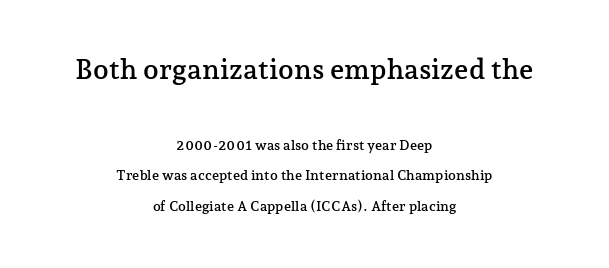
The image shows 28 px serif type, upright; set centered, loose line spacing (2.19x), normal letter spacing, not underlined; the first (top) block is 2.0x larger; low stroke contrast and a medium x-height.
